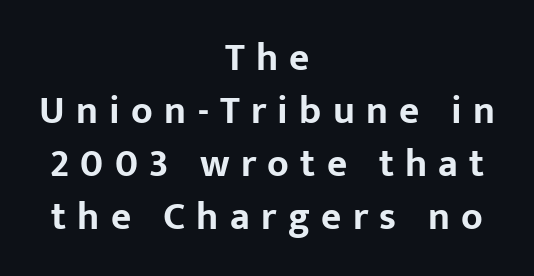
The image shows 39 px bold sans-serif type, upright; set centered, normal line spacing (1.36x), unusually wide letter spacing (+0.29 em), not underlined; low stroke contrast and a medium x-height.
